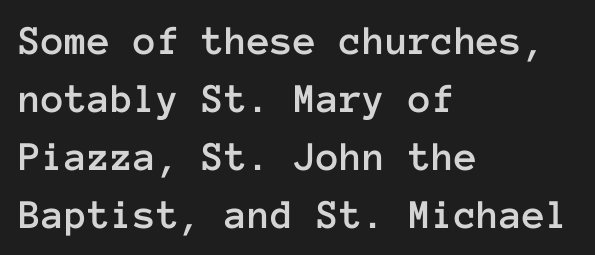
Q: Is the text italic (slanted)? A: No, it is upright.
Q: Is the text underlined? A: No.
Q: How is the paragraph aligned? A: Left-aligned.
Q: Is the spacing between letters normal or unusually wide? A: Normal.
Q: Is the spacing between lines tight, normal or loose? A: Normal.
Q: Width (condensed, normal, or wide)? A: Normal.
Q: Stroke contrast? A: Low.
Q: x-height? A: Medium.
Q: Monospaced? A: Yes.
